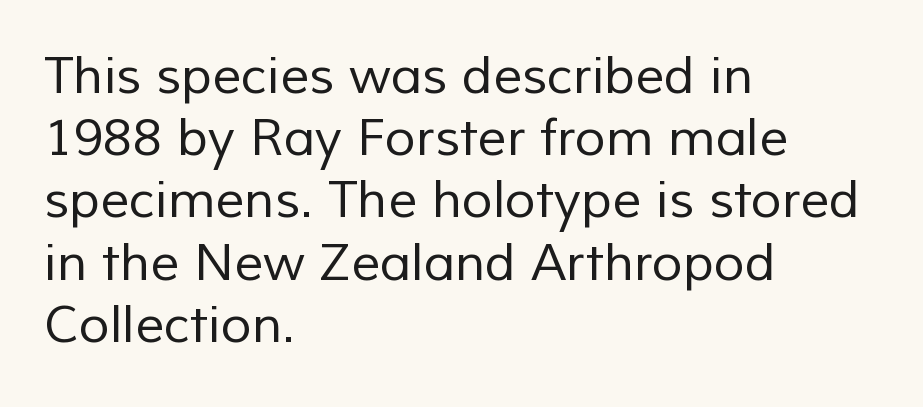
{"serif": "no", "bold": "no", "weight": "regular", "width": "normal", "stroke_contrast": "low", "x_height": "medium", "monospaced": "no", "underline": "no", "align": "left", "line_spacing_ratio": 1.22, "letter_spacing": "normal", "letter_spacing_em": 0.0, "glyph_px": 51}
